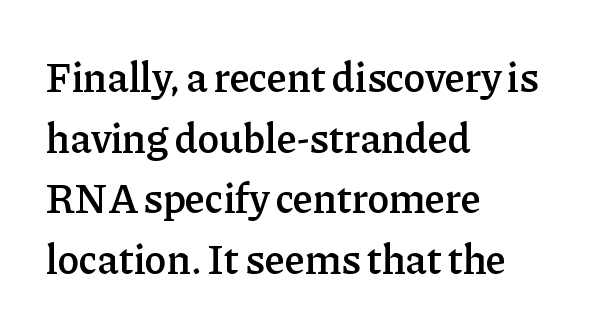
{"serif": "yes", "italic": "no", "bold": "semi", "weight": "semibold", "width": "normal", "stroke_contrast": "low", "x_height": "medium", "monospaced": "no", "underline": "no", "align": "left", "line_spacing": "normal", "line_spacing_ratio": 1.48, "letter_spacing": "normal", "letter_spacing_em": 0.0, "glyph_px": 41}
